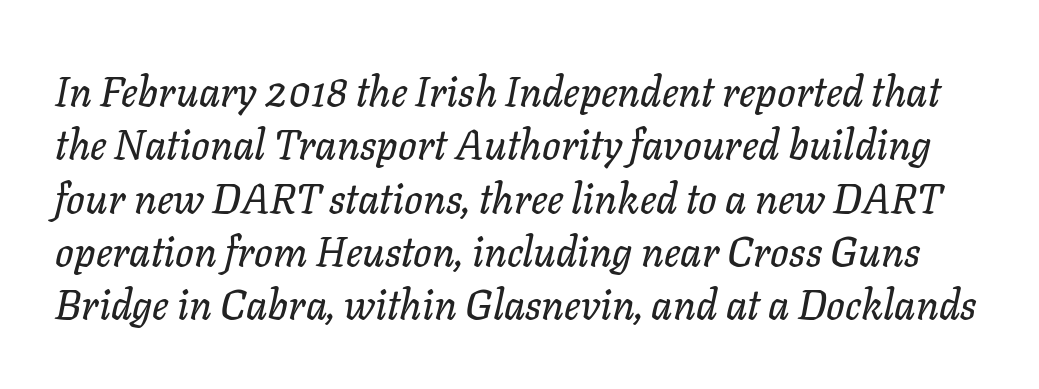
{"italic": "yes", "lean": "right", "slant_degrees": 11, "width": "normal", "stroke_contrast": "low", "x_height": "medium", "monospaced": "no", "underline": "no", "line_spacing": "normal", "line_spacing_ratio": 1.3, "letter_spacing": "normal", "letter_spacing_em": 0.0, "glyph_px": 41}
